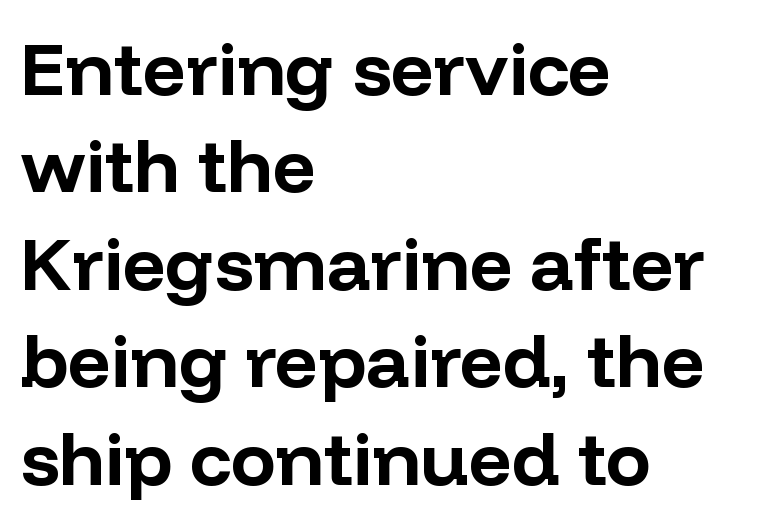
{"serif": "no", "italic": "no", "bold": "yes", "weight": "bold", "width": "normal", "stroke_contrast": "low", "x_height": "medium", "monospaced": "no", "underline": "no", "align": "left", "line_spacing": "normal", "line_spacing_ratio": 1.3, "letter_spacing": "normal", "letter_spacing_em": 0.0, "glyph_px": 75}
